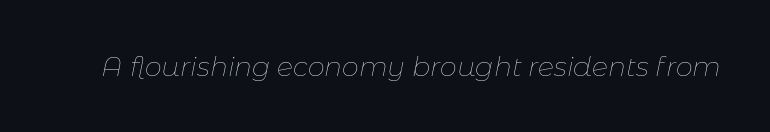
The image shows 27 px text type, italic (leaning right); set normal letter spacing, not underlined.
